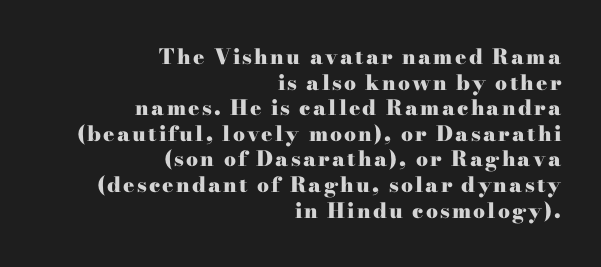
The image shows 21 px bold type, upright; set right-aligned, line spacing 1.22x, not underlined.
